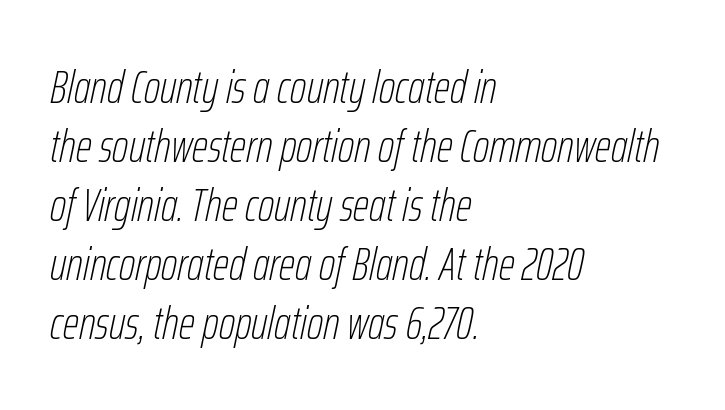
The image shows 46 px thin, condensed type, italic (leaning right); set left-aligned, normal line spacing (1.28x), normal letter spacing, not underlined; low stroke contrast and a medium x-height.
